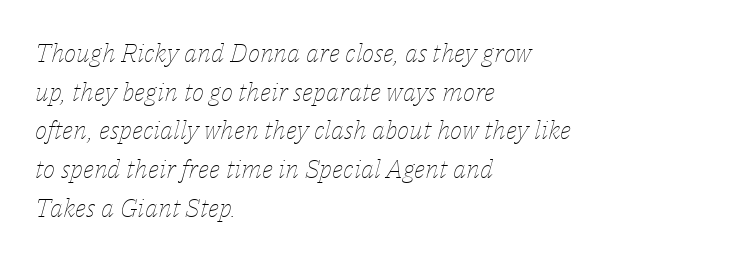
The image shows 26 px text type, italic (leaning right); set left-aligned, normal line spacing (1.49x), normal letter spacing, not underlined.
